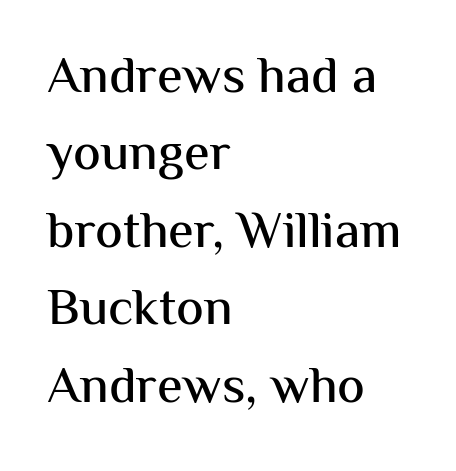
Q: Is the text italic (slanted)? A: No, it is upright.
Q: Is the typeface a serif or a sans-serif typeface? A: Sans-serif.
Q: Is the text underlined? A: No.
Q: How is the paragraph aligned? A: Left-aligned.
Q: Is the spacing between letters normal or unusually wide? A: Normal.
Q: Is the spacing between lines tight, normal or loose? A: Normal.
Q: Width (condensed, normal, or wide)? A: Normal.
Q: Stroke contrast? A: Medium.
Q: x-height? A: Medium.
Q: Monospaced? A: No.
